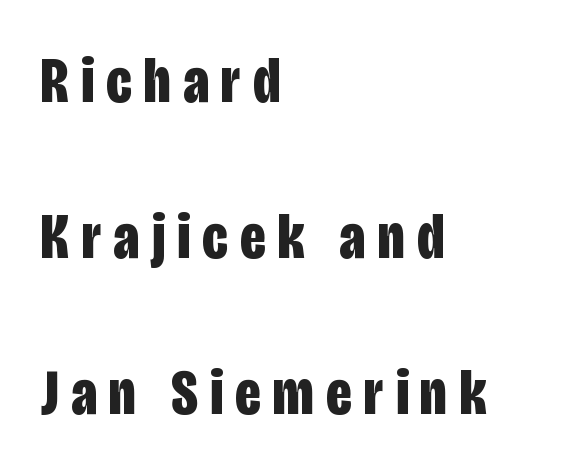
The image shows 65 px bold, condensed sans-serif type, upright; set left-aligned, loose line spacing (2.4x), not underlined; low stroke contrast and a large x-height.
